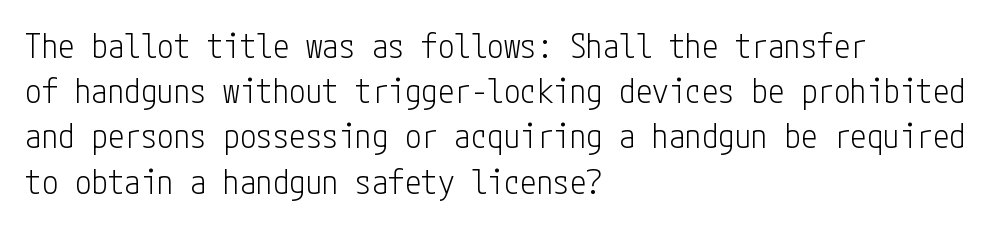
Italic: no, the glyphs are upright roman. The block of text has a typical density, with ordinary space between rows. Honestly, there is no underline to notice here at all. Compared with typical body copy, the letter spacing here is the same. The strokes are not fattened; the text isn't bold. The lines are quadded left.
